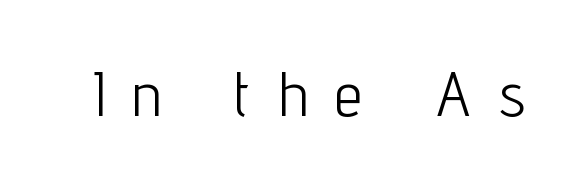
Letter spacing: wide. The specimen omits any rule beneath the text block's lines. Is this a sans? Yes — the strokes have no serifs. You can tell it's not italic because the verticals are truly vertical. The strokes are not fattened; the text isn't bold. Here the designer chose a conventional face with non-uniform glyph widths.
